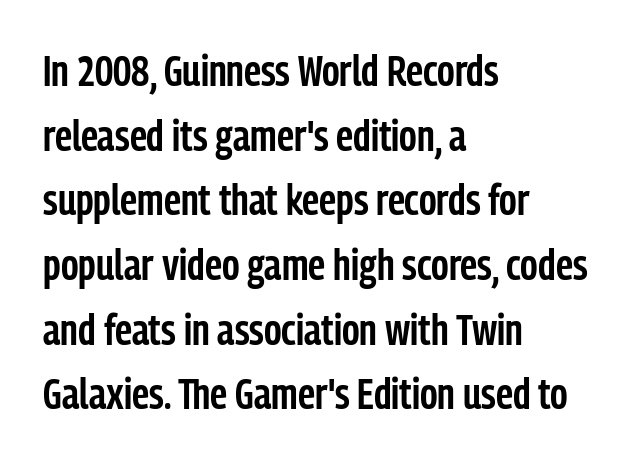
{"serif": "no", "italic": "no", "bold": "semi", "weight": "semibold", "width": "condensed", "stroke_contrast": "low", "x_height": "medium", "monospaced": "no", "underline": "no", "align": "left", "line_spacing": "normal", "line_spacing_ratio": 1.47, "letter_spacing": "normal", "letter_spacing_em": 0.0, "glyph_px": 44}
